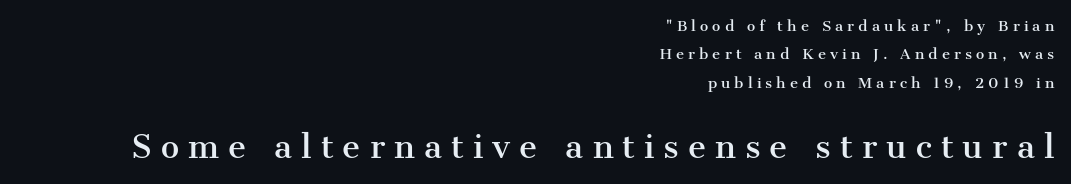
{"serif": "yes", "italic": "no", "width": "normal", "stroke_contrast": "medium", "x_height": "medium", "monospaced": "no", "underline": "no", "align": "right", "line_spacing": "loose", "line_spacing_ratio": 2.02, "letter_spacing": "wide", "letter_spacing_em": 0.29, "larger_block": "second", "size_ratio": 2.21, "glyph_px": 31}
